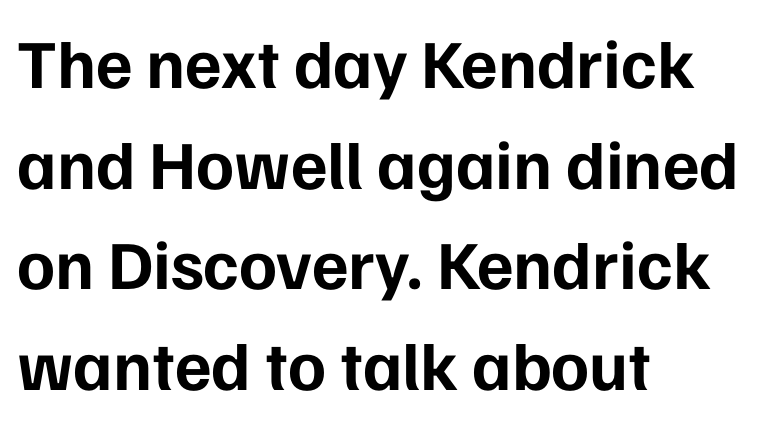
When letters stand straight like this, we call the style roman or upright. Nothing sits at the stroke ends, so this counts as sans-serif. The rendering uses a bold face; every stroke is thick and dark. Each line starts at the same left margin while the right side varies. Leading matches the norm, producing a regular column. What stands out about the letter spacing? Nothing — it is the standard amount.
